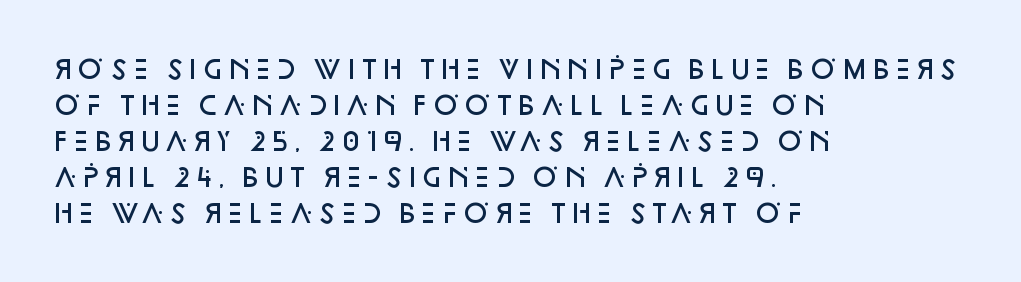
No italicization has been applied; the sample stays upright. How heavy is the stroke? Medium-heavy — a semibold, shy of bold. Default kerning and tracking; the words read as compact shapes. In CSS terms this would be text-align: left. Line spacing here is normal. The specimen omits any rule beneath the text block's lines.
